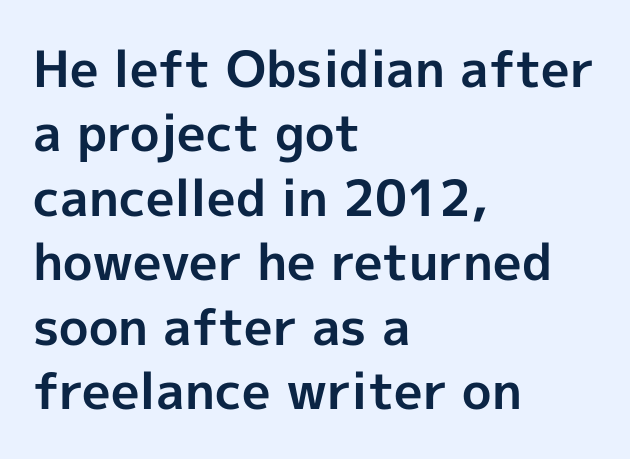
The image shows 50 px bold sans-serif type, upright; set left-aligned, normal line spacing (1.29x), normal letter spacing, not underlined; a medium x-height.
